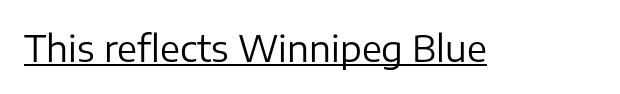
Q: Is the text bold? A: No.
Q: Is the text italic (slanted)? A: No, it is upright.
Q: Is the typeface a serif or a sans-serif typeface? A: Sans-serif.
Q: Is the text underlined? A: Yes.
Q: Is the spacing between letters normal or unusually wide? A: Normal.
Q: Width (condensed, normal, or wide)? A: Normal.
Q: Stroke contrast? A: Low.
Q: x-height? A: Medium.
Q: Monospaced? A: No.
